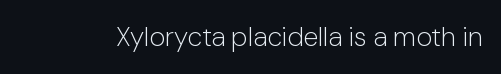
{"italic": "no", "bold": "no", "underline": "no", "letter_spacing": "normal", "letter_spacing_em": 0.0, "glyph_px": 27}
